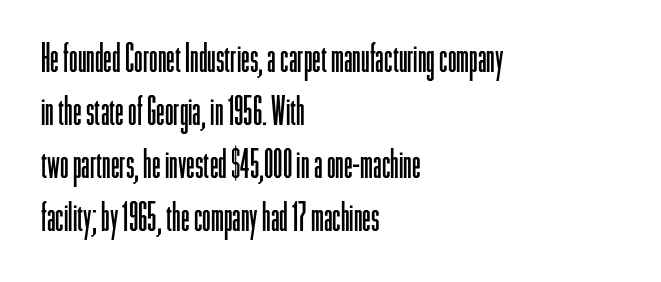
Q: Is the text bold? A: No.
Q: Is the text italic (slanted)? A: No, it is upright.
Q: Is the typeface a serif or a sans-serif typeface? A: Sans-serif.
Q: Is the text underlined? A: No.
Q: How is the paragraph aligned? A: Left-aligned.
Q: Is the spacing between letters normal or unusually wide? A: Normal.
Q: Is the spacing between lines tight, normal or loose? A: Normal.
Q: Width (condensed, normal, or wide)? A: Condensed.
Q: Stroke contrast? A: Low.
Q: x-height? A: Medium.
Q: Monospaced? A: No.
